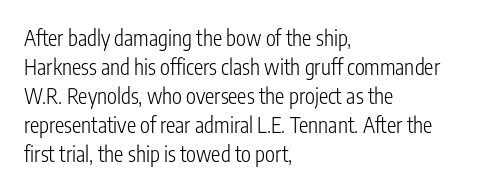
Q: Is the text bold? A: No.
Q: Is the text italic (slanted)? A: No, it is upright.
Q: Is the text underlined? A: No.
Q: How is the paragraph aligned? A: Left-aligned.
Q: Is the spacing between letters normal or unusually wide? A: Normal.
Q: Is the spacing between lines tight, normal or loose? A: Normal.
